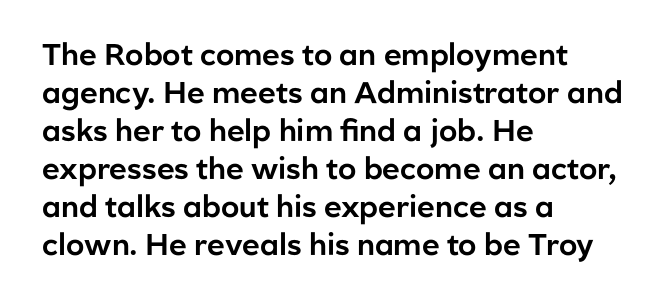
The image shows 30 px sans-serif type, upright; set left-aligned, normal line spacing (1.27x), normal letter spacing, not underlined; low stroke contrast and a medium x-height.
